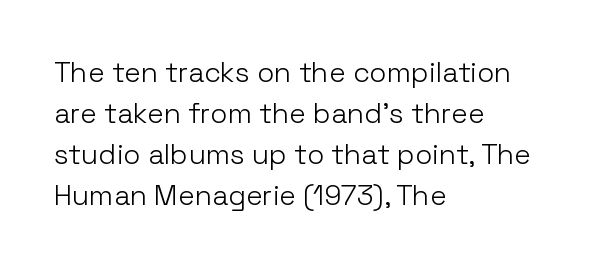
{"serif": "no", "italic": "no", "bold": "no", "weight": "light", "width": "normal", "stroke_contrast": "low", "x_height": "medium", "monospaced": "no", "underline": "no", "align": "left", "line_spacing": "normal", "line_spacing_ratio": 1.46, "letter_spacing": "normal", "letter_spacing_em": 0.0, "glyph_px": 28}
